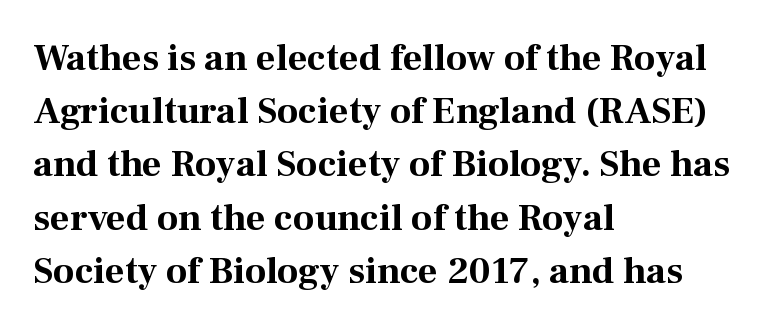
The image shows 38 px bold serif type, upright; set left-aligned, normal line spacing (1.4x), normal letter spacing, not underlined; medium stroke contrast and a medium x-height.
